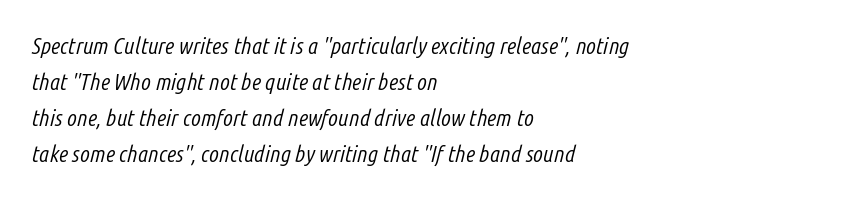
Q: Is the text bold? A: No.
Q: Is the text italic (slanted)? A: Yes, it leans right by about 14 degrees.
Q: Is the text underlined? A: No.
Q: How is the paragraph aligned? A: Left-aligned.
Q: Is the spacing between letters normal or unusually wide? A: Normal.
Q: Is the spacing between lines tight, normal or loose? A: Normal.
